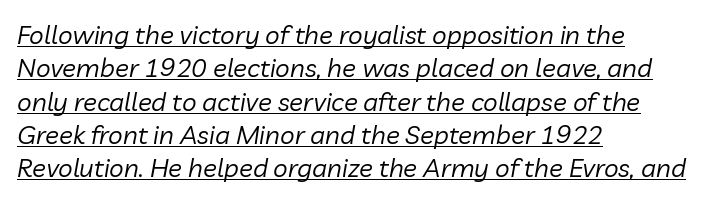
Q: Is the text bold? A: No.
Q: Is the text italic (slanted)? A: Yes, it leans right by about 10 degrees.
Q: Is the text underlined? A: Yes.
Q: How is the paragraph aligned? A: Left-aligned.
Q: Is the spacing between letters normal or unusually wide? A: Normal.
Q: Is the spacing between lines tight, normal or loose? A: Normal.
